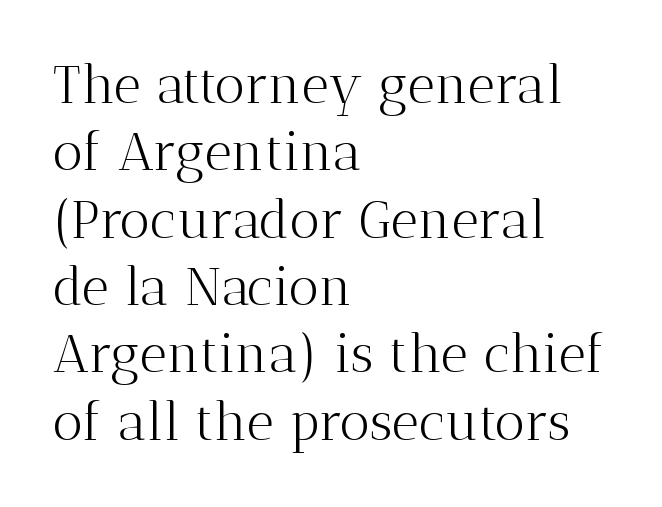
Q: Is the text bold? A: No.
Q: Is the text italic (slanted)? A: No, it is upright.
Q: Is the typeface a serif or a sans-serif typeface? A: Serif.
Q: Is the text underlined? A: No.
Q: How is the paragraph aligned? A: Left-aligned.
Q: Is the spacing between letters normal or unusually wide? A: Normal.
Q: Is the spacing between lines tight, normal or loose? A: Normal.
Q: Width (condensed, normal, or wide)? A: Normal.
Q: Stroke contrast? A: Medium.
Q: x-height? A: Medium.
Q: Monospaced? A: No.
